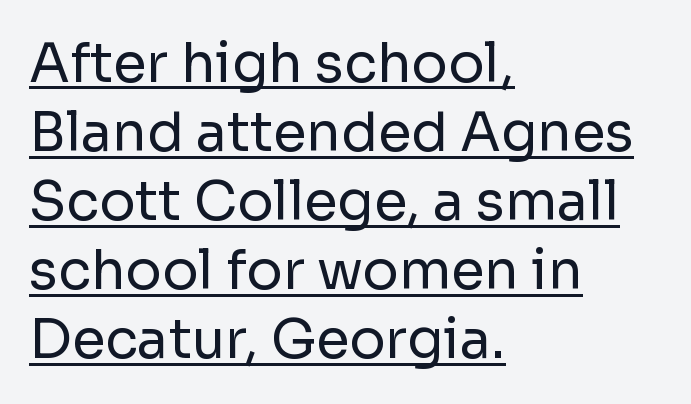
Students, note that the glyphs here touch the page at normal intervals. These lines sit exactly where default settings would place them. Type style note: lacks serifs. These lines were composed using upright roman letters. The passage shown is typed in a proportional face where columns would drift.
